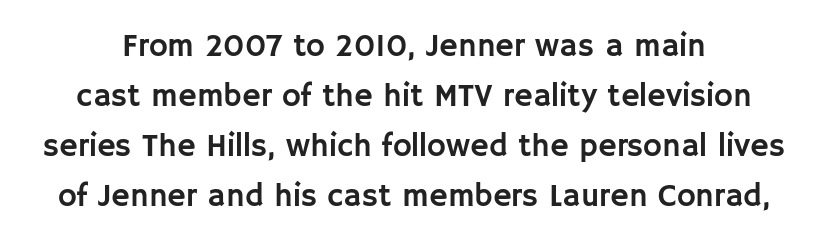
The image shows 32 px sans-serif type, upright; set normal line spacing (1.56x), normal letter spacing, not underlined; low stroke contrast and a large x-height.
